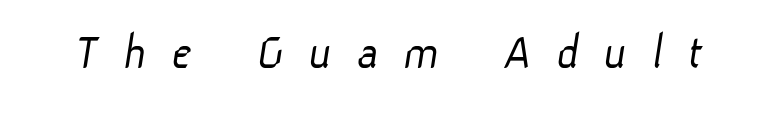
Proportional: the letters do not fall into vertical columns. A sans-serif font was chosen for this passage. The space directly below the letters is spotless. The characters are drawn with everyday or finer stroke widths. Someone cranked the tracking dial way up on this one.
